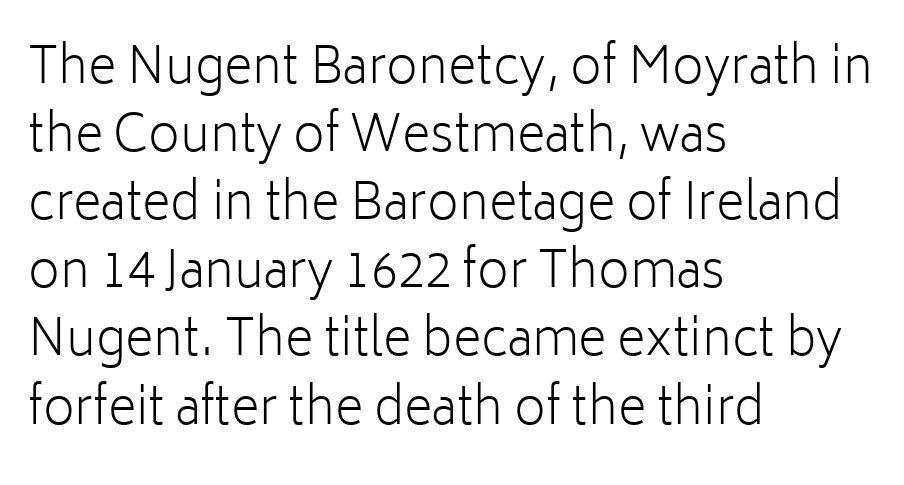
Q: Is the text bold? A: No.
Q: Is the text italic (slanted)? A: No, it is upright.
Q: Is the typeface a serif or a sans-serif typeface? A: Sans-serif.
Q: Is the text underlined? A: No.
Q: How is the paragraph aligned? A: Left-aligned.
Q: Is the spacing between letters normal or unusually wide? A: Normal.
Q: Is the spacing between lines tight, normal or loose? A: Normal.
Q: Width (condensed, normal, or wide)? A: Normal.
Q: Stroke contrast? A: Low.
Q: x-height? A: Medium.
Q: Monospaced? A: No.
